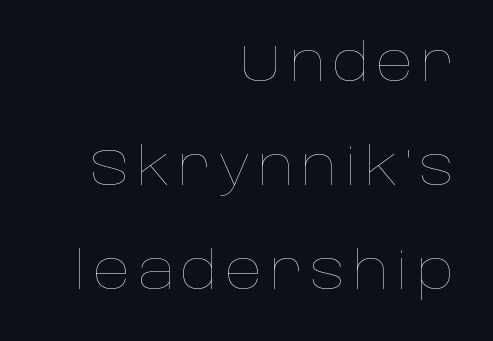
Underlining? Definitely not there. These lines are rendered in a variable-pitch font. Right-aligned paragraph, ragged on the left. Italic: no, the glyphs are upright roman. Weight: not bold — regular or lighter.
